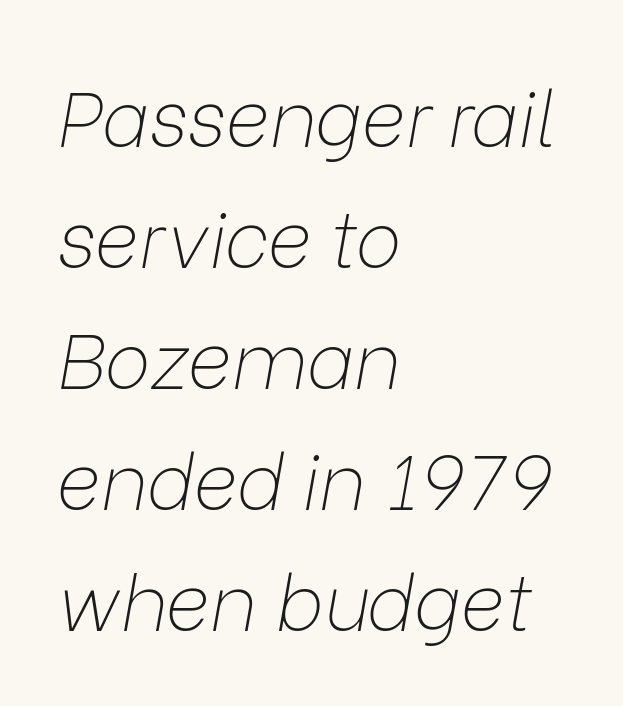
Q: Is the text bold? A: No.
Q: Is the text italic (slanted)? A: Yes, it leans right by about 9 degrees.
Q: Is the text underlined? A: No.
Q: How is the paragraph aligned? A: Left-aligned.
Q: Is the spacing between letters normal or unusually wide? A: Normal.
Q: Is the spacing between lines tight, normal or loose? A: Normal.
Q: Width (condensed, normal, or wide)? A: Normal.
Q: Stroke contrast? A: Low.
Q: x-height? A: Medium.
Q: Monospaced? A: No.
